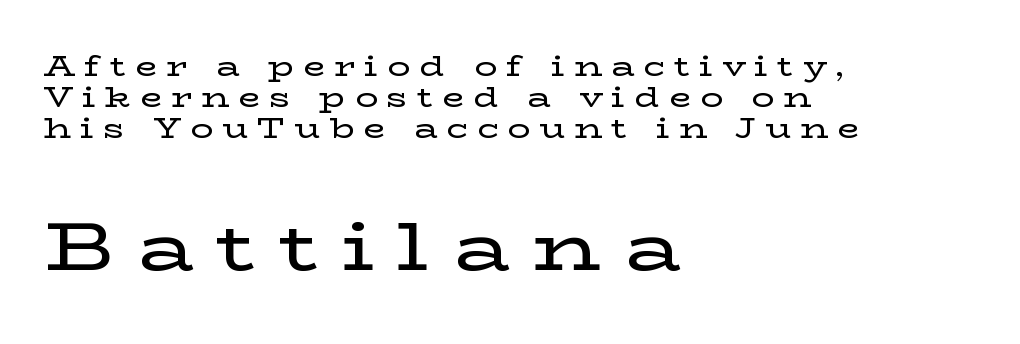
Check the space under the baseline: it is left empty. Stroke terminals: seriffed. Students, note that the glyphs here are deliberately spaced far apart. Successive baselines arrive quickly, one right under another. The text block is weighted toward the left margin, trailing off unevenly rightward.
